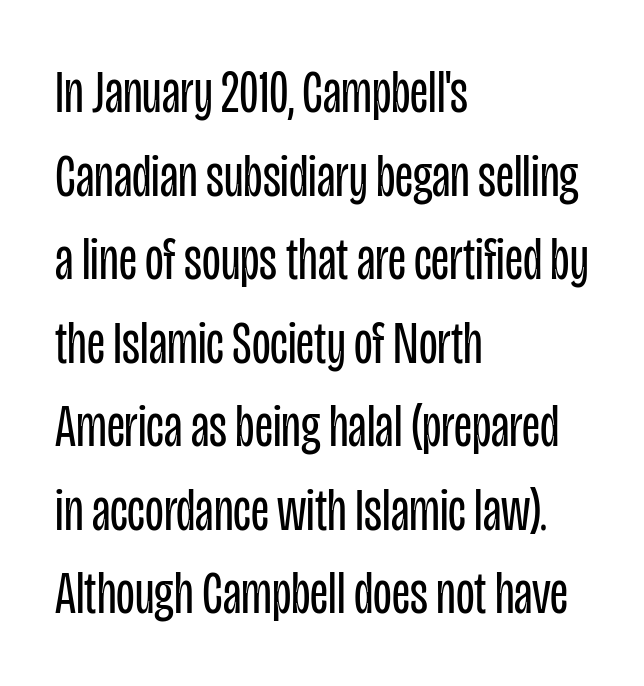
A typesetter would mark this as roman, not italic. The typesetting does not lean heavy: it is not bold. No word sits above an underline. Is the letter spacing exaggerated? No — it looks like the ordinary default.
